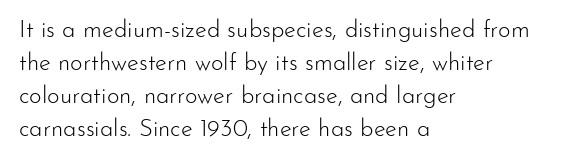
{"italic": "no", "bold": "no", "underline": "no", "align": "left", "line_spacing": "normal", "line_spacing_ratio": 1.38, "letter_spacing": "normal", "letter_spacing_em": 0.0, "glyph_px": 24}
